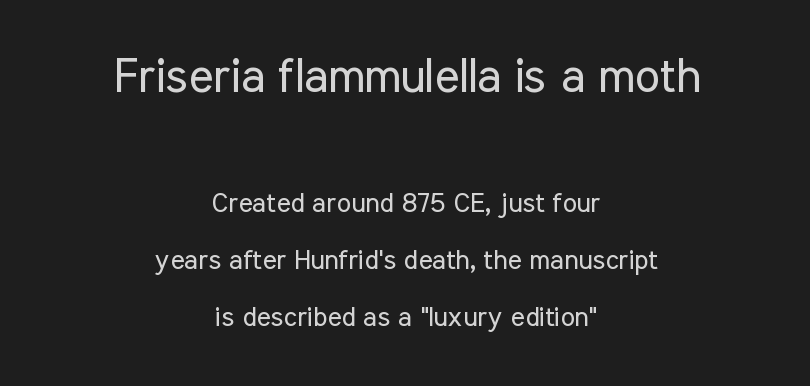
{"serif": "no", "italic": "no", "bold": "no", "weight": "regular", "width": "condensed", "stroke_contrast": "low", "x_height": "medium", "monospaced": "no", "underline": "no", "align": "center", "line_spacing": "loose", "line_spacing_ratio": 2.1, "letter_spacing": "normal", "letter_spacing_em": 0.0, "larger_block": "first", "size_ratio": 1.74, "glyph_px": 47}
